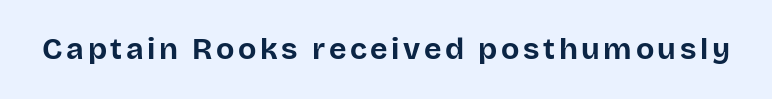
{"serif": "no", "italic": "no", "bold": "yes", "weight": "bold", "width": "normal", "stroke_contrast": "low", "x_height": "large", "monospaced": "no", "underline": "no", "glyph_px": 30}
